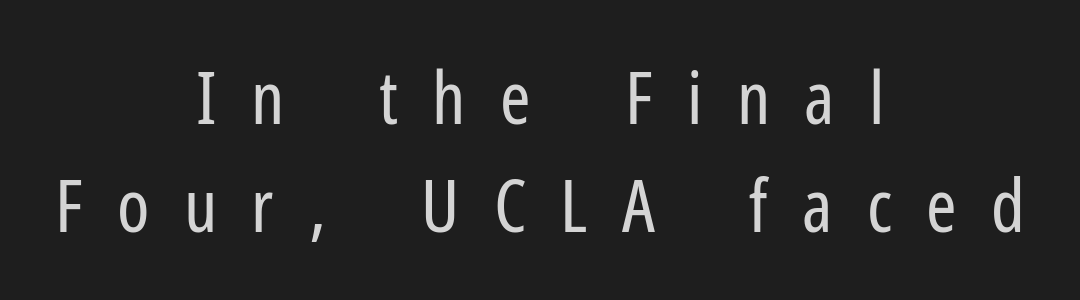
The image shows 73 px regular-weight, condensed sans-serif type, upright; set centered, normal line spacing (1.48x), unusually wide letter spacing (+0.47 em), not underlined; low stroke contrast and a medium x-height.
